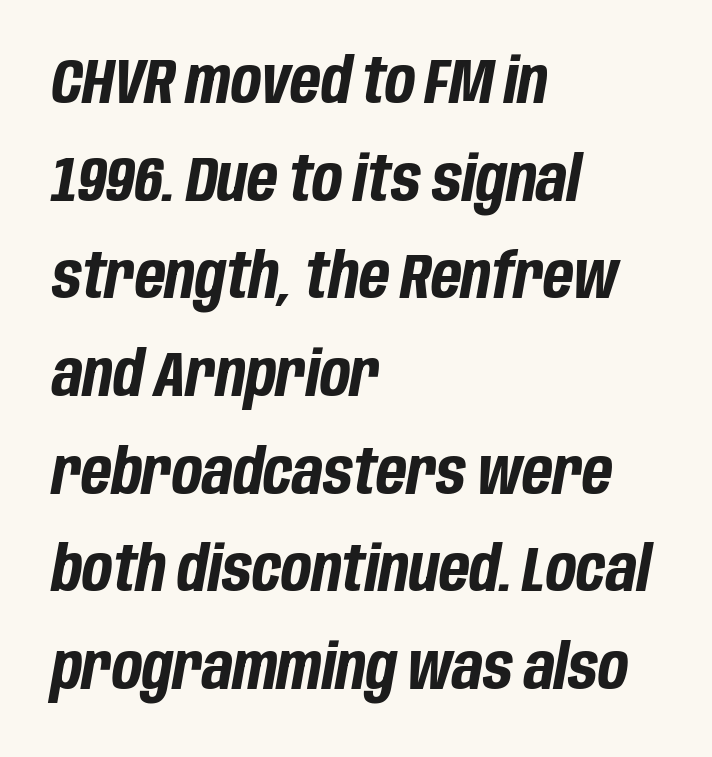
{"italic": "yes", "lean": "right", "slant_degrees": 10, "bold": "yes", "weight": "bold", "width": "condensed", "stroke_contrast": "low", "x_height": "large", "monospaced": "no", "underline": "no", "align": "left", "line_spacing": "normal", "line_spacing_ratio": 1.55, "letter_spacing": "normal", "letter_spacing_em": 0.0, "glyph_px": 63}
